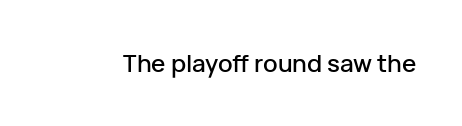
{"italic": "no", "underline": "no", "letter_spacing": "normal", "letter_spacing_em": 0.0, "glyph_px": 24}
